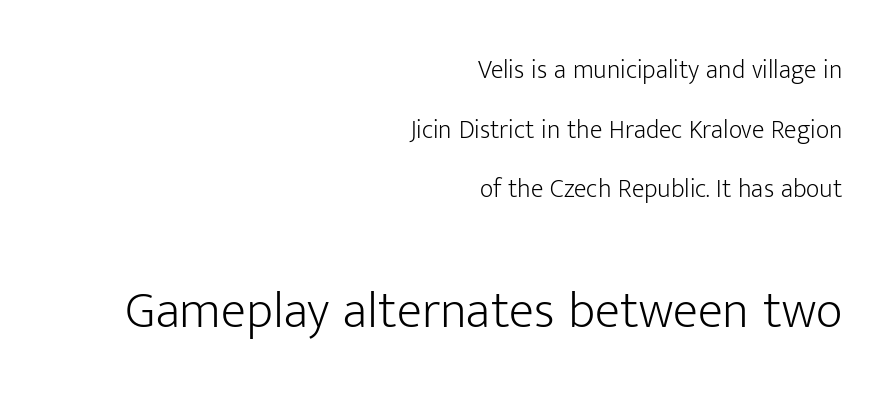
Q: Is the text bold? A: No.
Q: Is the text italic (slanted)? A: No, it is upright.
Q: Is the typeface a serif or a sans-serif typeface? A: Sans-serif.
Q: Is the text underlined? A: No.
Q: How is the paragraph aligned? A: Right-aligned.
Q: Is the spacing between letters normal or unusually wide? A: Normal.
Q: Is the spacing between lines tight, normal or loose? A: Loose.
Q: Which block of text is set in a larger size, the first (top) or the second (bottom)? A: The second (bottom) one.
Q: Width (condensed, normal, or wide)? A: Normal.
Q: Stroke contrast? A: Low.
Q: x-height? A: Medium.
Q: Monospaced? A: No.
